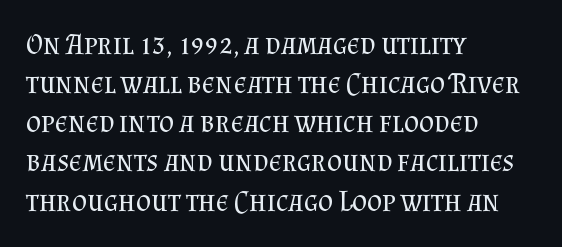
The image shows 29 px regular-weight serif type, upright; set left-aligned, normal line spacing (1.35x), normal letter spacing, not underlined; medium stroke contrast and a small x-height.
